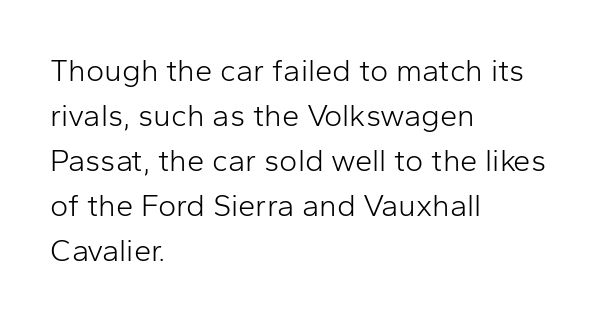
The image shows 31 px light sans-serif type, upright; set left-aligned, normal line spacing (1.45x), normal letter spacing, not underlined; low stroke contrast and a medium x-height.
